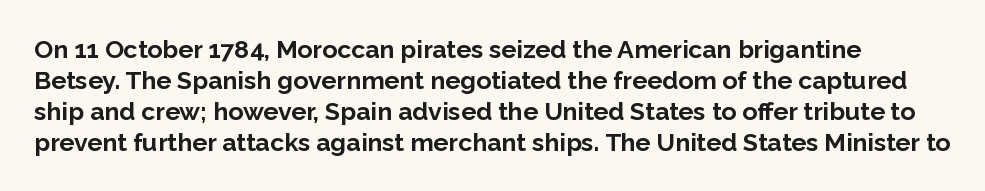
The image shows 25 px bold type, upright; set line spacing 1.24x, normal letter spacing, not underlined.
